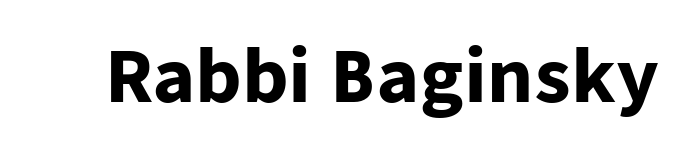
{"serif": "no", "italic": "no", "bold": "yes", "weight": "heavy", "width": "normal", "stroke_contrast": "low", "x_height": "medium", "monospaced": "no", "underline": "no", "letter_spacing": "normal", "letter_spacing_em": 0.0, "glyph_px": 71}
